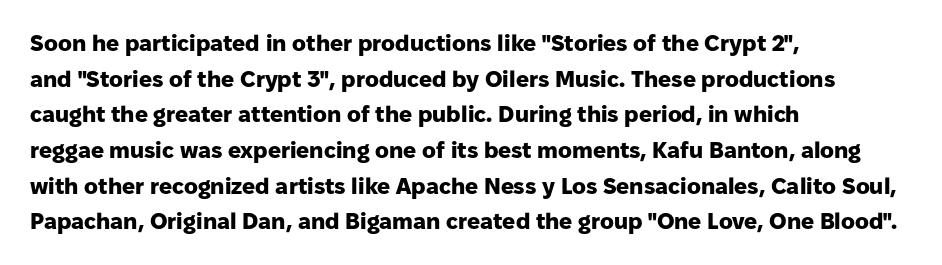
The image shows 23 px bold type, upright; set left-aligned, normal line spacing (1.55x), normal letter spacing, not underlined.
